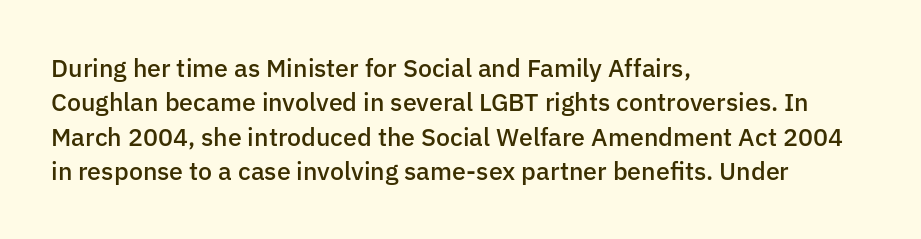
The image shows 25 px text type, upright; set left-aligned, normal line spacing (1.38x), normal letter spacing, not underlined.
